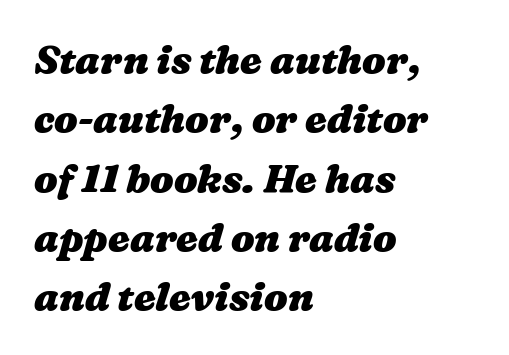
Q: Is the text bold? A: Yes.
Q: Is the text underlined? A: No.
Q: How is the paragraph aligned? A: Left-aligned.
Q: Is the spacing between letters normal or unusually wide? A: Normal.
Q: Is the spacing between lines tight, normal or loose? A: Normal.
Q: Width (condensed, normal, or wide)? A: Wide.
Q: Stroke contrast? A: Medium.
Q: x-height? A: Medium.
Q: Monospaced? A: No.
